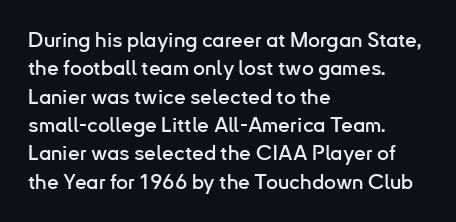
Q: Is the text italic (slanted)? A: No, it is upright.
Q: Is the text underlined? A: No.
Q: How is the paragraph aligned? A: Left-aligned.
Q: Is the spacing between letters normal or unusually wide? A: Normal.
Q: Is the spacing between lines tight, normal or loose? A: Normal.
